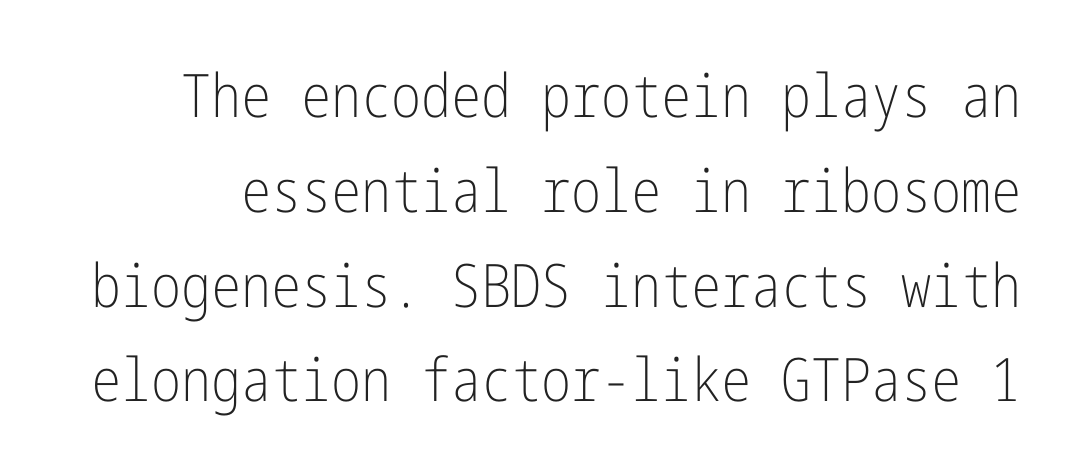
Q: Is the text bold? A: No.
Q: Is the text italic (slanted)? A: No, it is upright.
Q: Is the typeface a serif or a sans-serif typeface? A: Sans-serif.
Q: Is the text underlined? A: No.
Q: Is the spacing between letters normal or unusually wide? A: Normal.
Q: Is the spacing between lines tight, normal or loose? A: Normal.
Q: Width (condensed, normal, or wide)? A: Condensed.
Q: Stroke contrast? A: Low.
Q: x-height? A: Medium.
